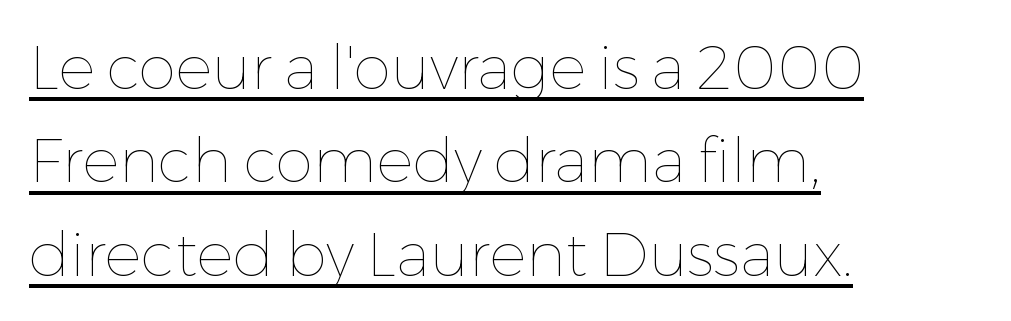
The passage shown is typed in a proportional face where columns would drift. Compared with typical paragraphs, the rows here are spaced about the same. Words appear dense and cohesive because spacing is normal. If you drew a line through each stem, it would be perfectly vertical.
